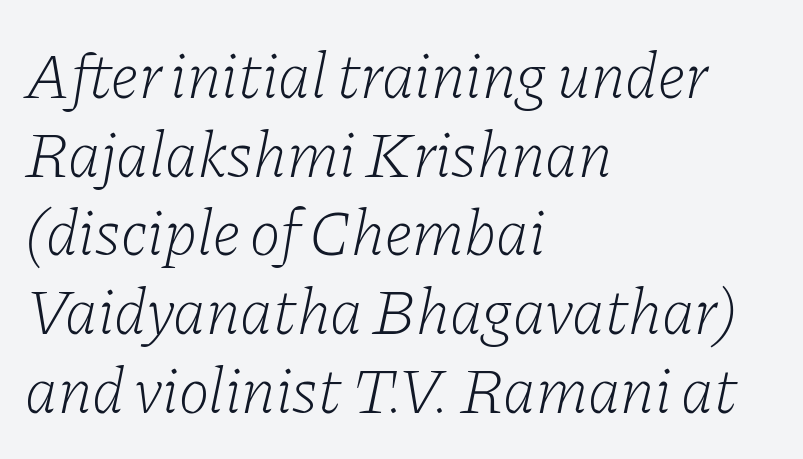
The image shows 65 px light serif type, italic (leaning right); set left-aligned, line spacing 1.21x, normal letter spacing, not underlined; low stroke contrast and a medium x-height.
